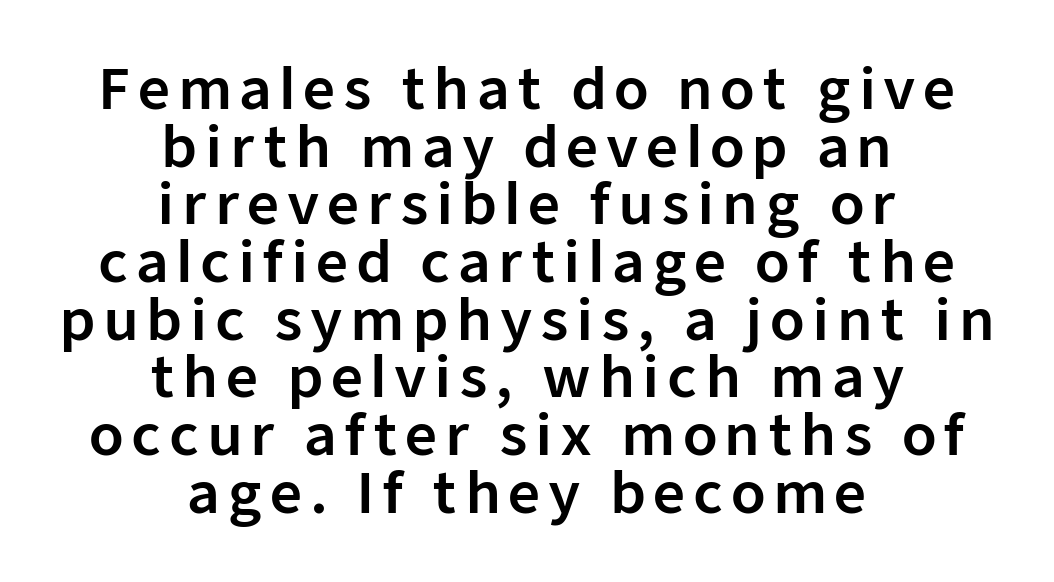
{"serif": "no", "italic": "no", "width": "normal", "stroke_contrast": "low", "x_height": "medium", "monospaced": "no", "underline": "no", "align": "center", "line_spacing": "tight", "line_spacing_ratio": 1.03, "glyph_px": 56}
